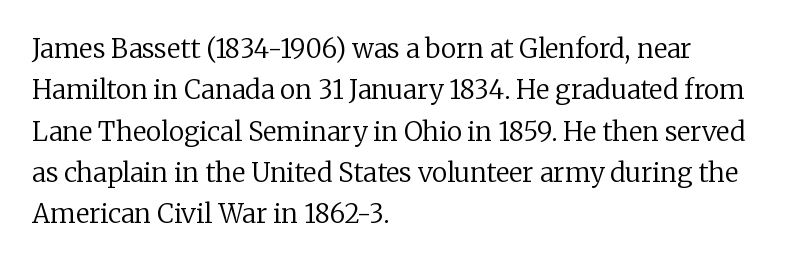
{"italic": "no", "bold": "no", "underline": "no", "align": "left", "line_spacing": "normal", "line_spacing_ratio": 1.59, "letter_spacing": "normal", "letter_spacing_em": 0.0, "glyph_px": 26}
